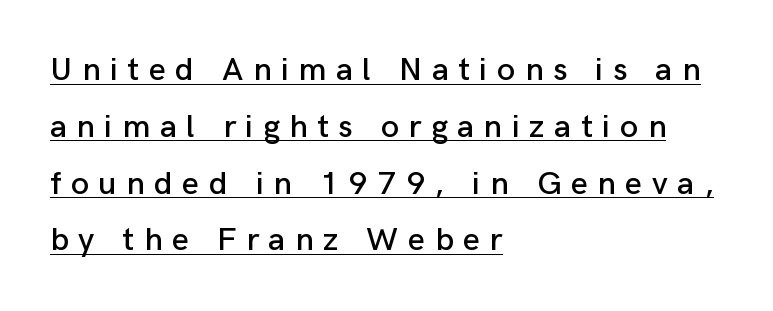
The image shows 33 px sans-serif type, upright; set left-aligned, line spacing 1.72x, unusually wide letter spacing (+0.29 em), underlined; low stroke contrast and a medium x-height.
